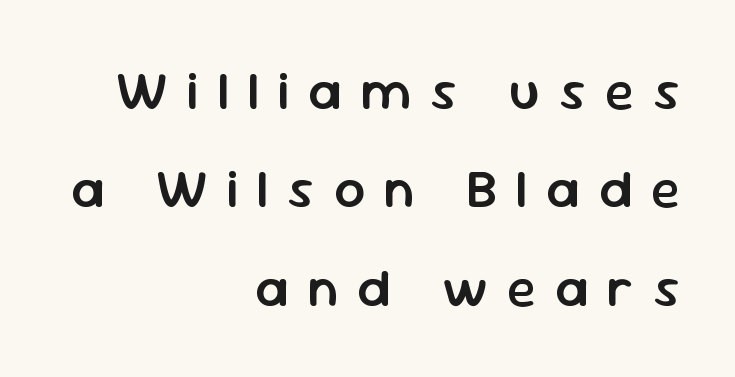
{"serif": "no", "italic": "no", "bold": "semi", "weight": "semibold", "width": "normal", "stroke_contrast": "low", "x_height": "medium", "monospaced": "no", "underline": "no", "align": "right", "line_spacing_ratio": 1.82, "letter_spacing": "wide", "letter_spacing_em": 0.35, "glyph_px": 54}
